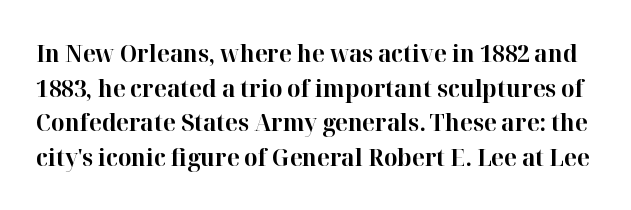
In terms of leading, this rendering sits right in the middle. These lines keep a tight, regular rhythm from letter to letter. The words here are not underlined. The passage shown is emphatically bold. Is there any slant? The stems are plumb.
